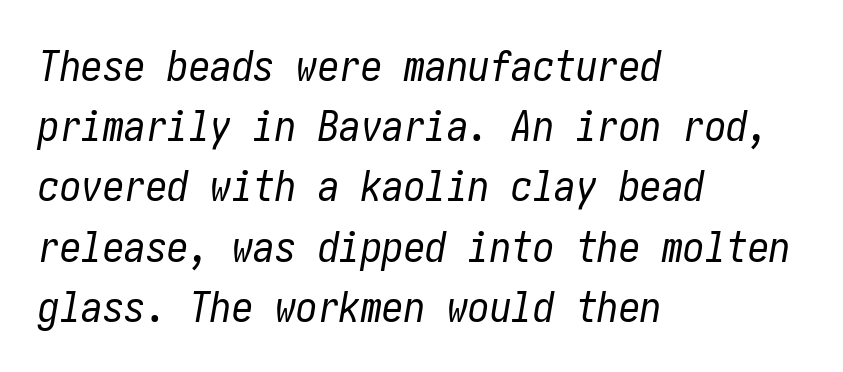
{"italic": "yes", "lean": "right", "slant_degrees": 10, "bold": "no", "weight": "regular", "width": "condensed", "stroke_contrast": "low", "x_height": "medium", "underline": "no", "align": "left", "line_spacing": "normal", "line_spacing_ratio": 1.4, "letter_spacing": "normal", "letter_spacing_em": 0.0, "glyph_px": 43}
